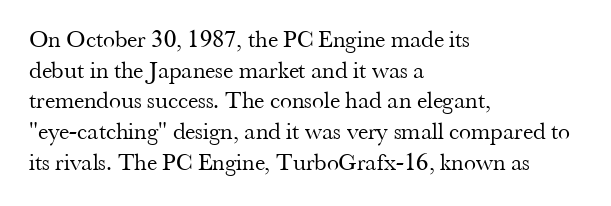
Is the type heavy? It reads as light-to-regular instead. Leftover space on each line is placed entirely after the last word. Characters follow at the spacing the type designer built in. The passage shown stacks its lines at a standard gap.
